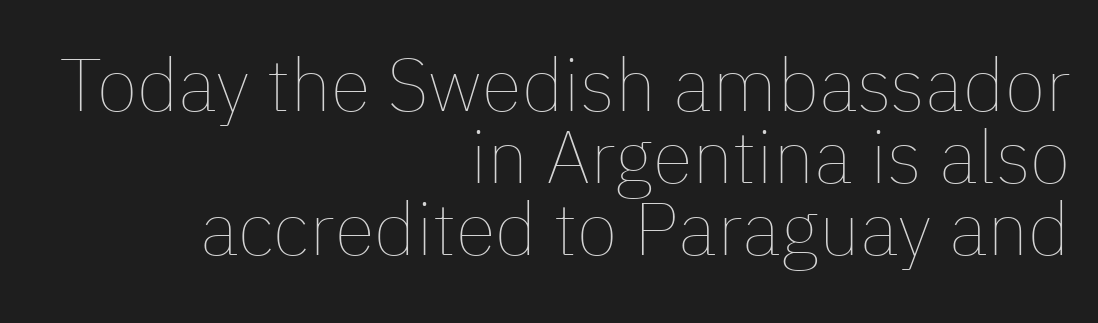
Any mark beneath the type? The region is blank. Is the type heavy? It reads as light-to-regular instead. A flush-right, rag-left setting is used for this passage. If you measured baseline to baseline, you'd find a short distance. Posture: vertical. Characters follow at the spacing the type designer built in.
